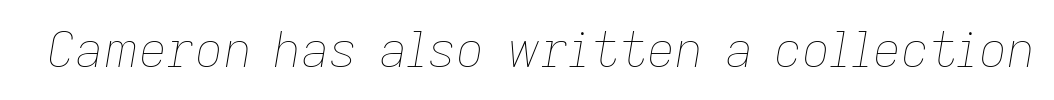
{"italic": "yes", "lean": "right", "slant_degrees": 9, "bold": "no", "weight": "thin", "width": "normal", "stroke_contrast": "low", "x_height": "medium", "monospaced": "no", "underline": "no", "letter_spacing": "normal", "letter_spacing_em": 0.0, "glyph_px": 49}
